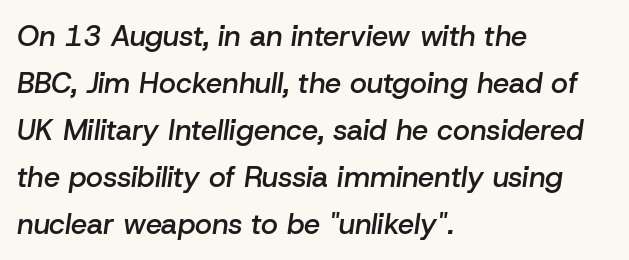
{"italic": "yes", "lean": "right", "slant_degrees": 8, "bold": "semi", "weight": "semibold", "width": "normal", "stroke_contrast": "low", "x_height": "medium", "monospaced": "no", "underline": "no", "align": "left", "line_spacing": "normal", "line_spacing_ratio": 1.62, "letter_spacing": "normal", "letter_spacing_em": 0.0, "glyph_px": 29}
